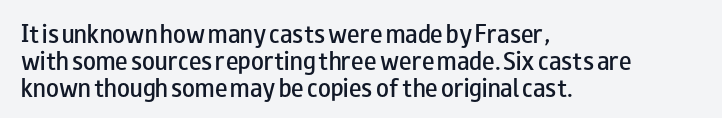
Posture: upright roman. Glance below the letters and you will spot only blank space. Its strokes are somewhat broadened, the hallmark of semibold type. Typeset ragged right — the left edge is the straight one.
